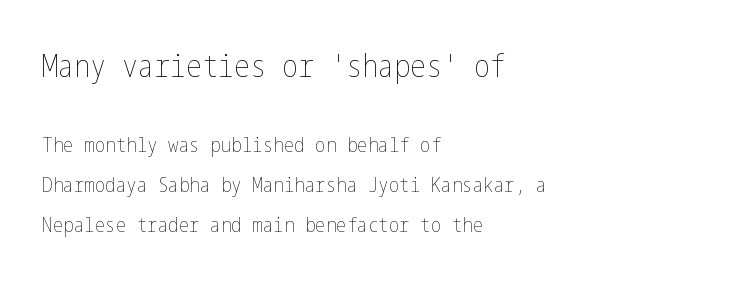
Rows of type keep a wide berth in the vertical direction. The lettering holds an erect, upright posture throughout. Plain, unruled lines of type. The compositor pushed each line to the left boundary. Words appear dense and cohesive because spacing is normal.
